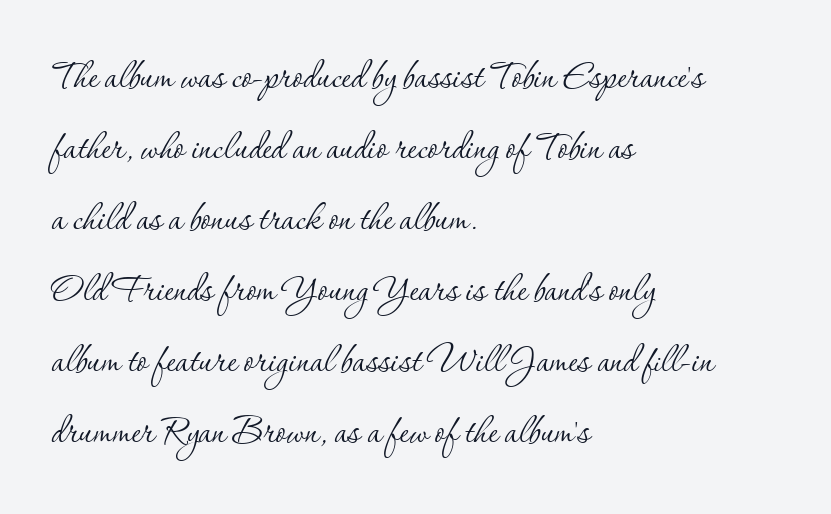
Q: Is the text bold? A: No.
Q: Is the text italic (slanted)? A: Yes.
Q: Is the typeface a serif or a sans-serif typeface? A: Serif.
Q: Is the text underlined? A: No.
Q: How is the paragraph aligned? A: Left-aligned.
Q: Is the spacing between letters normal or unusually wide? A: Normal.
Q: Is the spacing between lines tight, normal or loose? A: Normal.
Q: Width (condensed, normal, or wide)? A: Normal.
Q: Stroke contrast? A: Low.
Q: x-height? A: Small.
Q: Monospaced? A: No.
